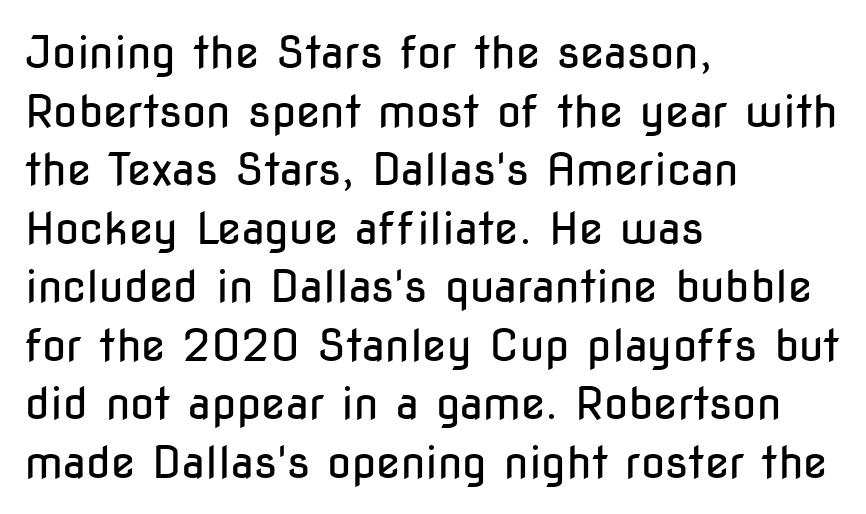
The image shows 44 px regular-weight, condensed sans-serif type, upright; set left-aligned, normal line spacing (1.33x), normal letter spacing, not underlined; low stroke contrast and a medium x-height.
